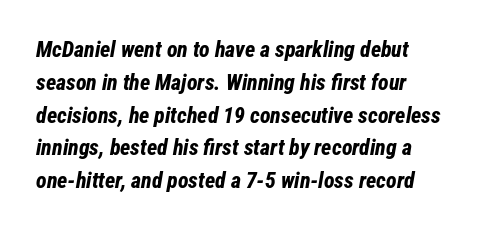
{"italic": "yes", "lean": "right", "slant_degrees": 12, "bold": "yes", "underline": "no", "line_spacing": "normal", "line_spacing_ratio": 1.49, "letter_spacing": "normal", "letter_spacing_em": 0.0, "glyph_px": 22}
